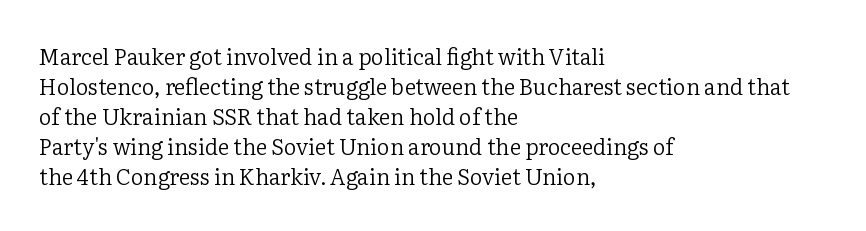
The image shows 22 px text type, upright; set left-aligned, normal line spacing (1.36x), normal letter spacing, not underlined.
